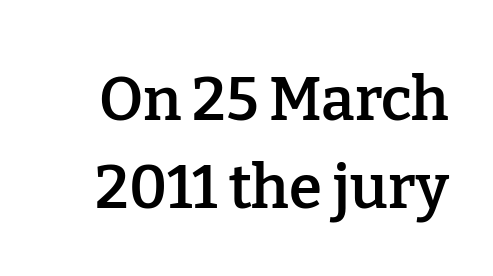
Q: Is the text bold? A: Semi-bold.
Q: Is the text italic (slanted)? A: No, it is upright.
Q: Is the typeface a serif or a sans-serif typeface? A: Serif.
Q: Is the text underlined? A: No.
Q: Is the spacing between letters normal or unusually wide? A: Normal.
Q: Is the spacing between lines tight, normal or loose? A: Normal.
Q: Width (condensed, normal, or wide)? A: Normal.
Q: Stroke contrast? A: Low.
Q: x-height? A: Medium.
Q: Monospaced? A: No.
